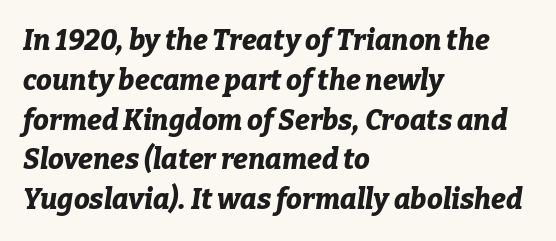
The image shows 28 px bold type, italic (leaning right); set left-aligned, normal line spacing (1.42x), normal letter spacing, not underlined; low stroke contrast and a medium x-height.
